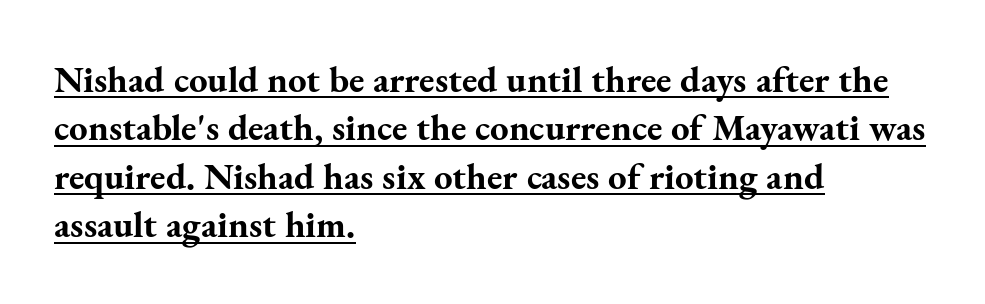
Q: Is the text bold? A: Yes.
Q: Is the text italic (slanted)? A: No, it is upright.
Q: Is the typeface a serif or a sans-serif typeface? A: Serif.
Q: Is the text underlined? A: Yes.
Q: How is the paragraph aligned? A: Left-aligned.
Q: Is the spacing between letters normal or unusually wide? A: Normal.
Q: Is the spacing between lines tight, normal or loose? A: Normal.
Q: Width (condensed, normal, or wide)? A: Normal.
Q: Stroke contrast? A: Medium.
Q: x-height? A: Small.
Q: Monospaced? A: No.
